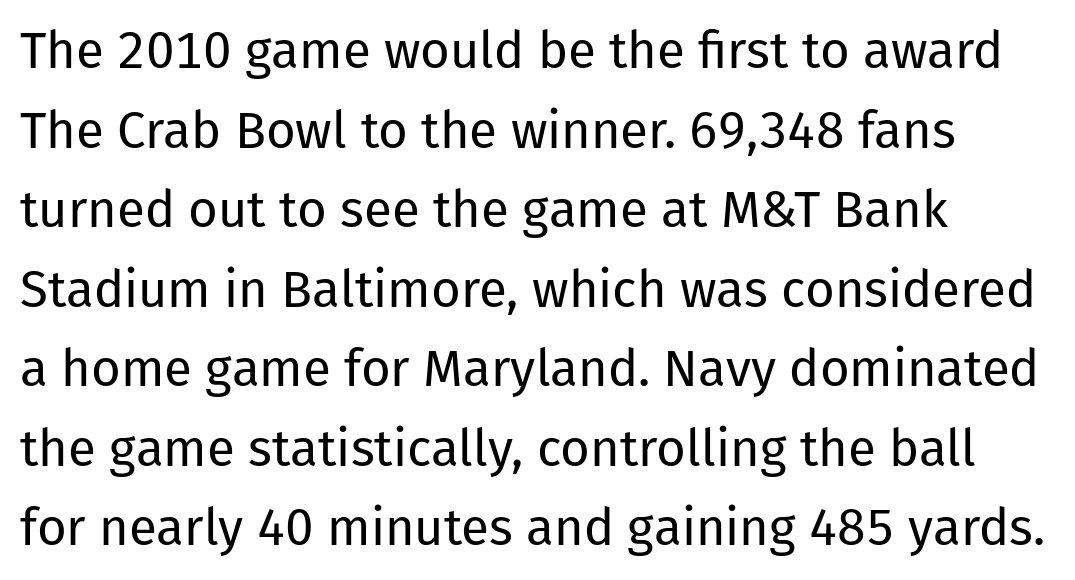
Q: Is the text bold? A: No.
Q: Is the text italic (slanted)? A: No, it is upright.
Q: Is the typeface a serif or a sans-serif typeface? A: Sans-serif.
Q: Is the text underlined? A: No.
Q: How is the paragraph aligned? A: Left-aligned.
Q: Is the spacing between letters normal or unusually wide? A: Normal.
Q: Is the spacing between lines tight, normal or loose? A: Normal.
Q: Width (condensed, normal, or wide)? A: Normal.
Q: Stroke contrast? A: Low.
Q: x-height? A: Medium.
Q: Monospaced? A: No.
